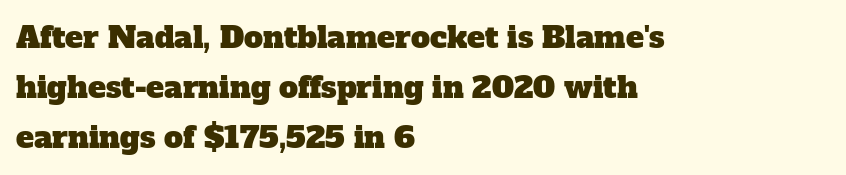
{"serif": "yes", "width": "normal", "stroke_contrast": "low", "x_height": "medium", "monospaced": "no", "underline": "no", "align": "left", "line_spacing": "normal", "line_spacing_ratio": 1.67, "letter_spacing": "normal", "letter_spacing_em": 0.0, "glyph_px": 30}
